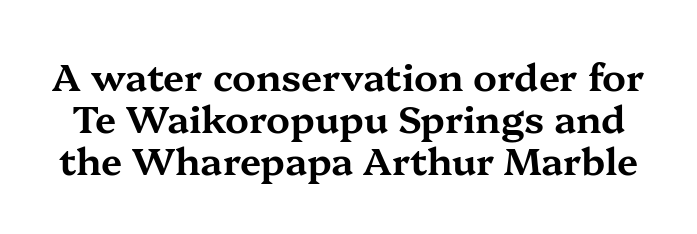
Nothing unusual about the tracking: characters are spaced as the font intends. The rendering uses natural spacing where letterforms have individual widths. I'd call this a serif setting — the letters wear small feet. Students, observe: this is what under-led, compact text looks like. Anything drawn beneath the words? Only blank space. It's the straight-up-and-down kind of type.
